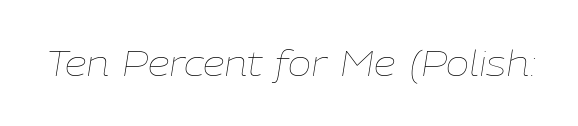
Q: Is the text bold? A: No.
Q: Is the text italic (slanted)? A: Yes, it leans right by about 9 degrees.
Q: Is the text underlined? A: No.
Q: Is the spacing between letters normal or unusually wide? A: Normal.
Q: Width (condensed, normal, or wide)? A: Normal.
Q: Stroke contrast? A: Low.
Q: x-height? A: Medium.
Q: Monospaced? A: No.
